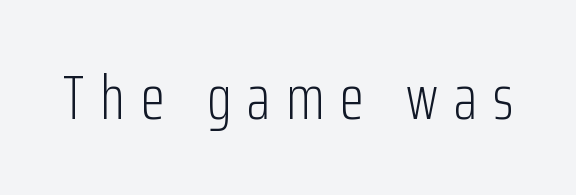
{"serif": "no", "italic": "no", "bold": "no", "weight": "light", "width": "condensed", "stroke_contrast": "low", "x_height": "medium", "monospaced": "no", "underline": "no", "letter_spacing": "wide", "letter_spacing_em": 0.26, "glyph_px": 62}
